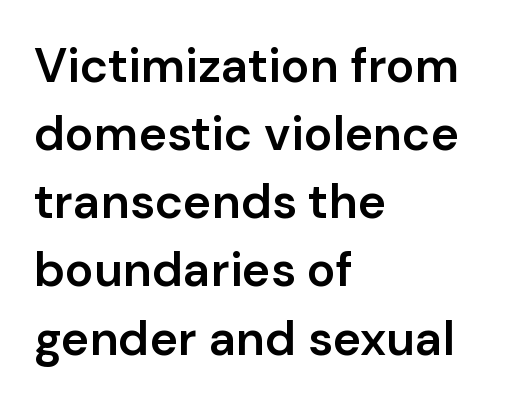
{"serif": "no", "italic": "no", "bold": "semi", "weight": "semibold", "width": "normal", "stroke_contrast": "low", "x_height": "medium", "monospaced": "no", "underline": "no", "align": "left", "line_spacing": "normal", "line_spacing_ratio": 1.42, "letter_spacing": "normal", "letter_spacing_em": 0.0, "glyph_px": 48}
